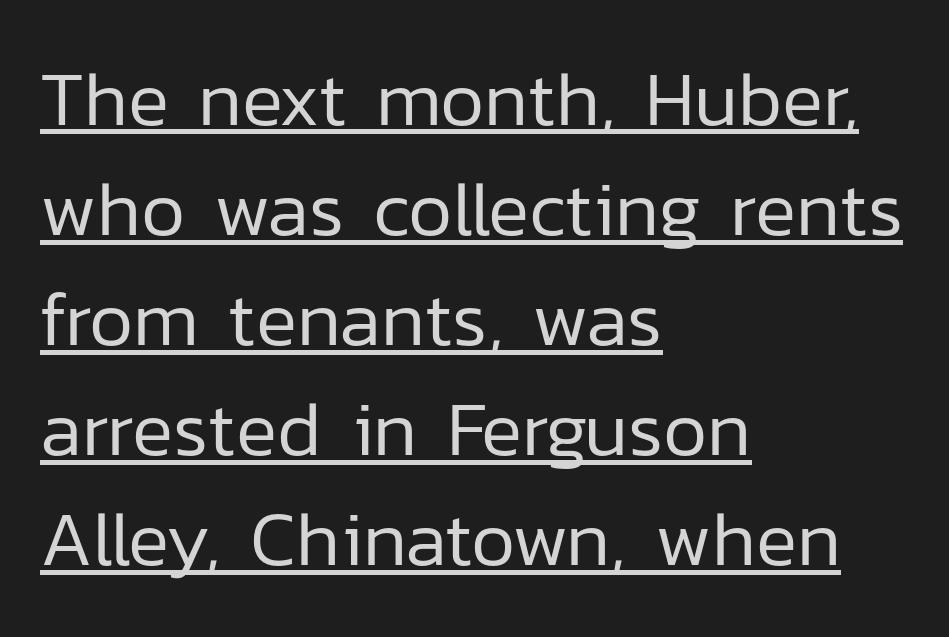
Q: Is the text bold? A: No.
Q: Is the text italic (slanted)? A: No, it is upright.
Q: Is the typeface a serif or a sans-serif typeface? A: Sans-serif.
Q: Is the text underlined? A: Yes.
Q: How is the paragraph aligned? A: Left-aligned.
Q: Is the spacing between letters normal or unusually wide? A: Normal.
Q: Is the spacing between lines tight, normal or loose? A: Normal.
Q: Width (condensed, normal, or wide)? A: Normal.
Q: Stroke contrast? A: Low.
Q: x-height? A: Medium.
Q: Monospaced? A: No.
